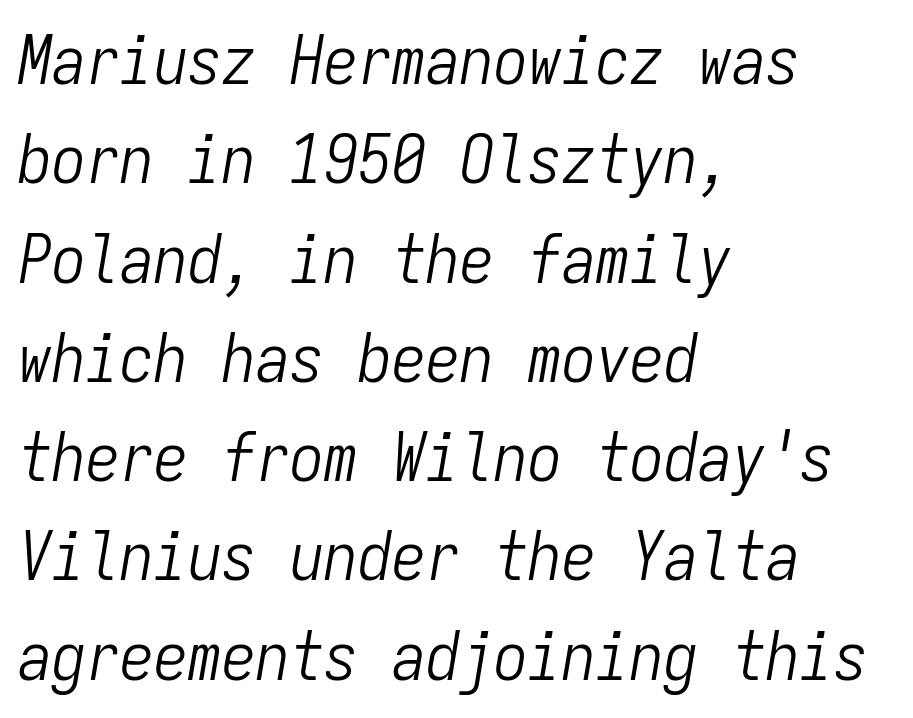
Leading: standard. This rendering leaves character spacing at its baseline value. Type without underlining. The rendering anchors every line to the left-hand side.
